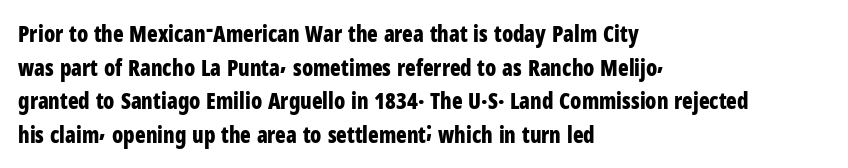
Q: Is the text bold? A: Yes.
Q: Is the text italic (slanted)? A: No, it is upright.
Q: Is the text underlined? A: No.
Q: How is the paragraph aligned? A: Left-aligned.
Q: Is the spacing between letters normal or unusually wide? A: Normal.
Q: Is the spacing between lines tight, normal or loose? A: Normal.
